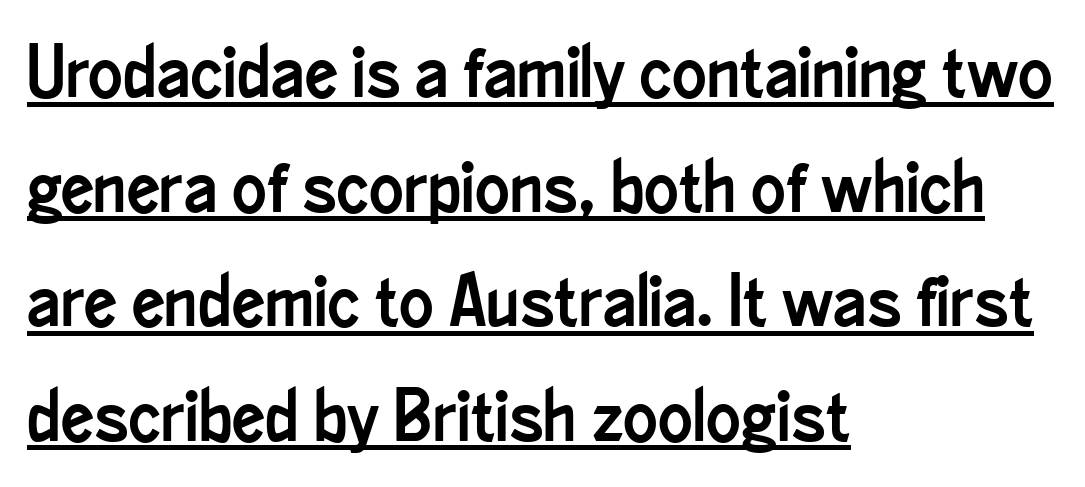
Q: Is the text italic (slanted)? A: No, it is upright.
Q: Is the typeface a serif or a sans-serif typeface? A: Sans-serif.
Q: Is the text underlined? A: Yes.
Q: How is the paragraph aligned? A: Left-aligned.
Q: Is the spacing between letters normal or unusually wide? A: Normal.
Q: Is the spacing between lines tight, normal or loose? A: Normal.
Q: Width (condensed, normal, or wide)? A: Condensed.
Q: Stroke contrast? A: Low.
Q: x-height? A: Small.
Q: Monospaced? A: No.
